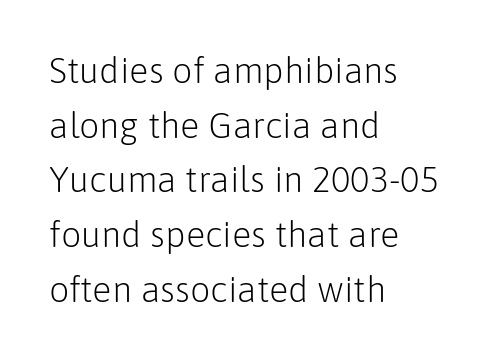
The image shows 36 px light sans-serif type, upright; set left-aligned, normal line spacing (1.52x), normal letter spacing, not underlined; low stroke contrast and a medium x-height.
